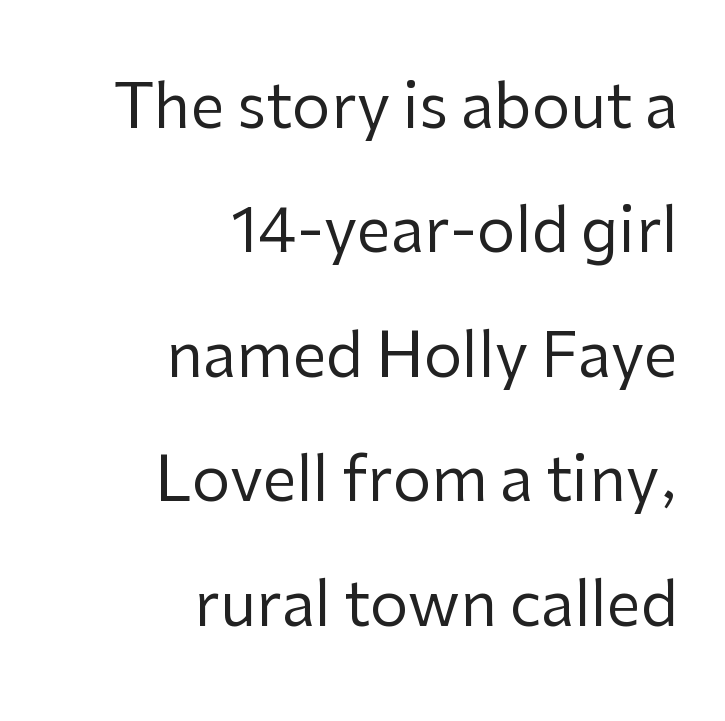
{"serif": "no", "italic": "no", "bold": "no", "weight": "regular", "width": "normal", "stroke_contrast": "low", "x_height": "medium", "monospaced": "no", "underline": "no", "align": "right", "line_spacing": "loose", "line_spacing_ratio": 2.04, "letter_spacing": "normal", "letter_spacing_em": 0.0, "glyph_px": 61}
